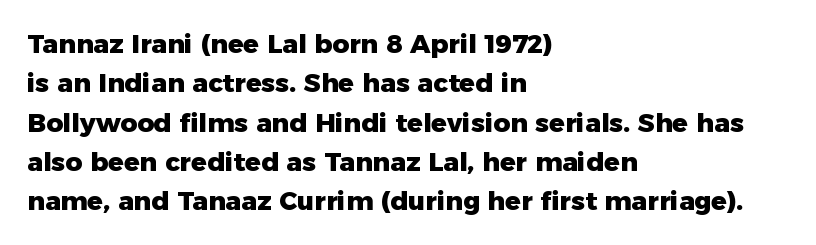
Typeset ragged right — the left edge is the straight one. The passage shown is not underscored anywhere. The lettering stays uniformly vertical, giving the passage a roman look. Short note: letters normally spaced.
